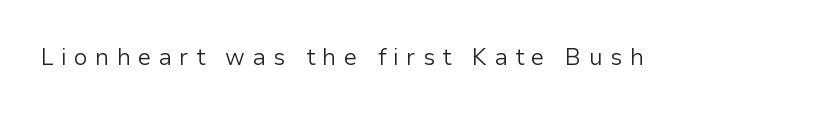
A typesetter would call this heavily tracked-out type. Bold? No — there's no thickening of the strokes. Every stem runs plumb, perpendicular to the baseline. The words here are not underlined.
